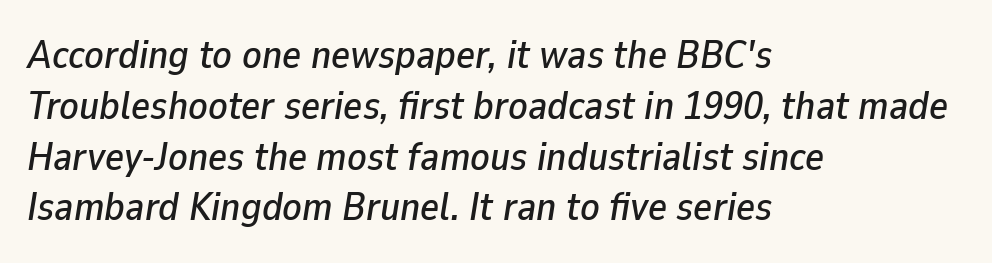
{"italic": "yes", "lean": "right", "slant_degrees": 9, "width": "normal", "stroke_contrast": "low", "x_height": "medium", "monospaced": "no", "underline": "no", "align": "left", "line_spacing": "normal", "line_spacing_ratio": 1.27, "letter_spacing": "normal", "letter_spacing_em": 0.0, "glyph_px": 40}
